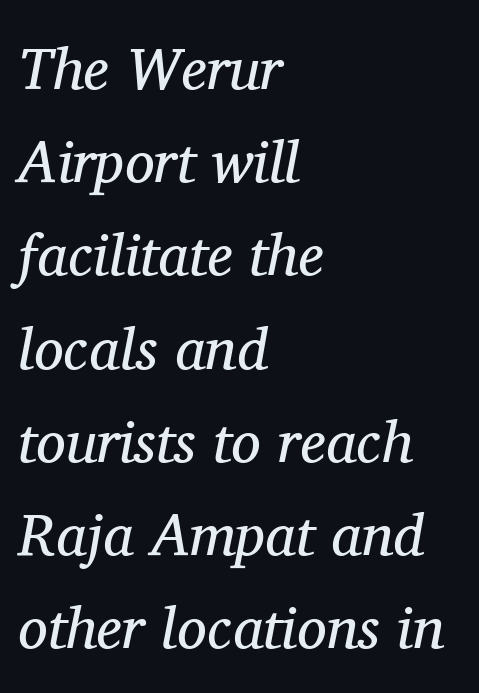
Stem width sits at or under what a default text font uses. Regular leading. Line beginnings align vertically; line endings do not. A typesetter would call this proportional, since set widths differ per character. A clean baseline with only descenders dipping below it. I'd call this a serif setting — the letters wear small feet.
